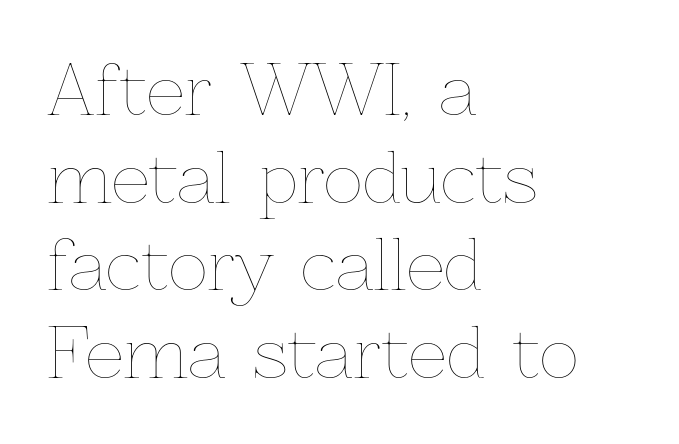
The image shows 68 px thin type, upright; set left-aligned, normal line spacing (1.29x), normal letter spacing, not underlined; low stroke contrast and a medium x-height.
